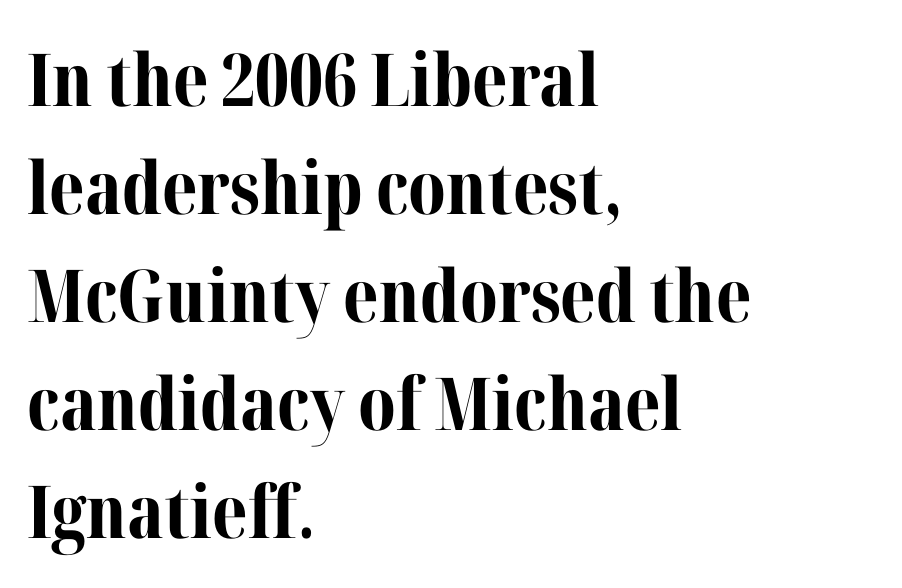
{"serif": "yes", "italic": "no", "bold": "yes", "weight": "bold", "width": "normal", "stroke_contrast": "medium", "x_height": "medium", "monospaced": "no", "underline": "no", "align": "left", "line_spacing": "normal", "line_spacing_ratio": 1.48, "letter_spacing": "normal", "letter_spacing_em": 0.0, "glyph_px": 73}
